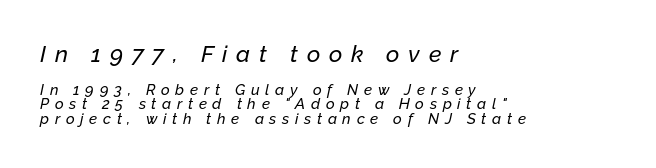
{"italic": "yes", "lean": "right", "slant_degrees": 12, "underline": "no", "align": "left", "line_spacing": "tight", "line_spacing_ratio": 0.95, "letter_spacing": "wide", "letter_spacing_em": 0.38, "larger_block": "first", "size_ratio": 1.53, "glyph_px": 23}
